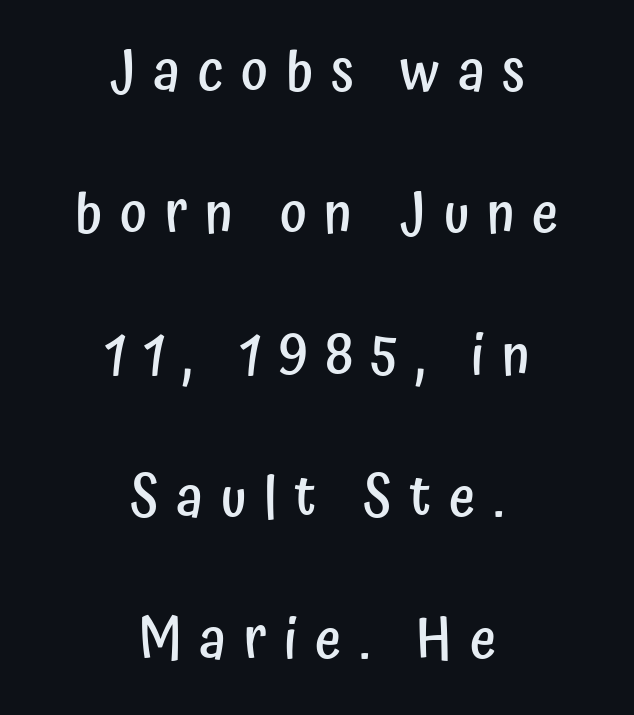
{"serif": "no", "italic": "no", "bold": "semi", "weight": "semibold", "width": "condensed", "stroke_contrast": "low", "x_height": "medium", "monospaced": "no", "underline": "no", "align": "center", "line_spacing": "loose", "line_spacing_ratio": 2.49, "letter_spacing": "wide", "letter_spacing_em": 0.31, "glyph_px": 57}
